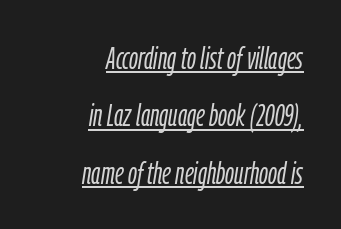
The image shows 31 px light, condensed type, italic (leaning right); set right-aligned, line spacing 1.85x, normal letter spacing, underlined; low stroke contrast and a medium x-height.
